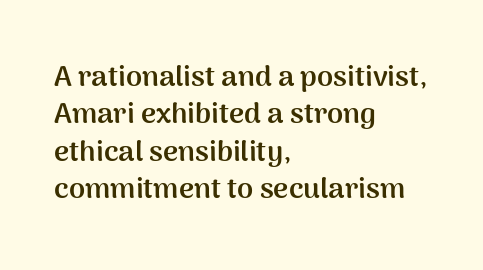
Q: Is the text bold? A: Yes.
Q: Is the text italic (slanted)? A: No, it is upright.
Q: Is the typeface a serif or a sans-serif typeface? A: Sans-serif.
Q: Is the text underlined? A: No.
Q: How is the paragraph aligned? A: Left-aligned.
Q: Is the spacing between letters normal or unusually wide? A: Normal.
Q: Is the spacing between lines tight, normal or loose? A: Normal.
Q: Width (condensed, normal, or wide)? A: Normal.
Q: Stroke contrast? A: Medium.
Q: x-height? A: Medium.
Q: Monospaced? A: No.
